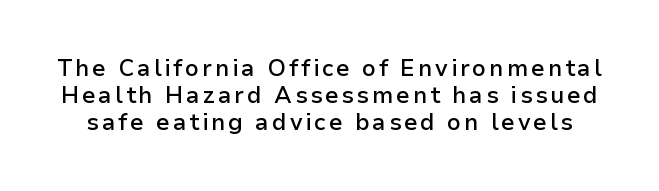
{"italic": "no", "bold": "semi", "underline": "no", "line_spacing_ratio": 1.17, "glyph_px": 23}
